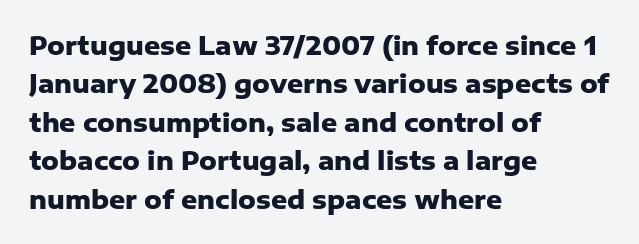
The image shows 25 px bold type, upright; set left-aligned, normal line spacing (1.54x), normal letter spacing, not underlined.
